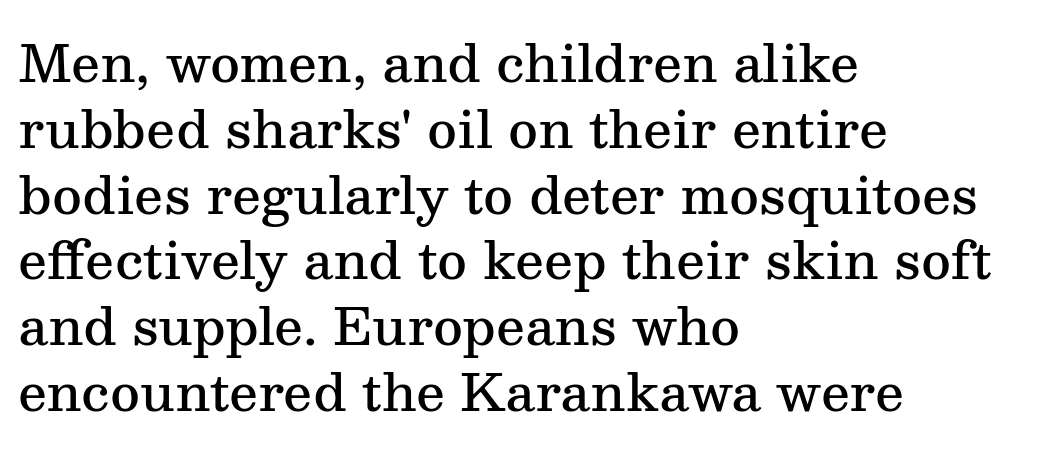
The image shows 51 px semibold serif type, upright; set left-aligned, normal line spacing (1.29x), normal letter spacing, not underlined; medium stroke contrast and a medium x-height.
